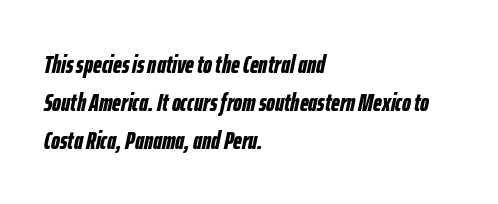
{"italic": "yes", "lean": "right", "slant_degrees": 12, "bold": "yes", "underline": "no", "align": "left", "line_spacing": "normal", "line_spacing_ratio": 1.52, "letter_spacing": "normal", "letter_spacing_em": 0.0, "glyph_px": 25}
